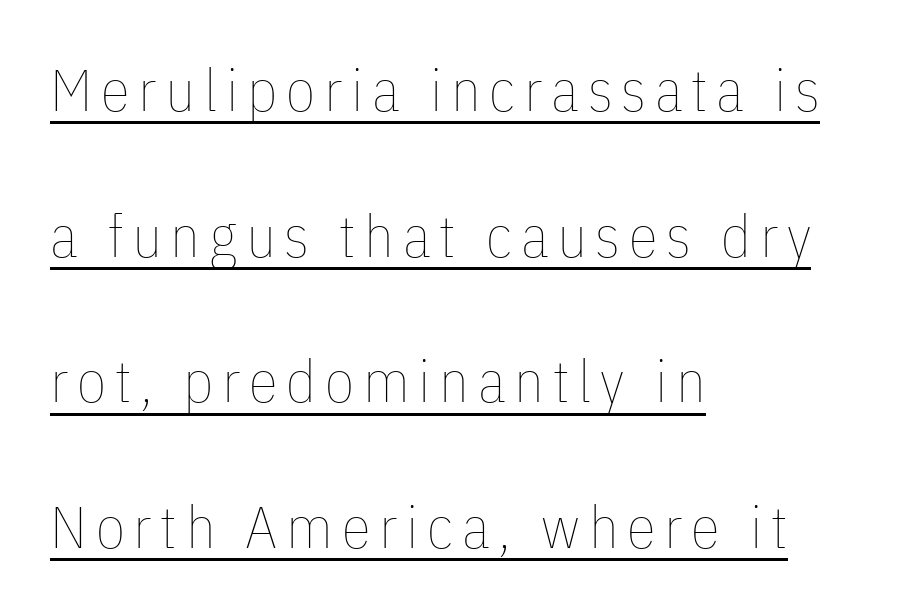
{"italic": "no", "bold": "no", "weight": "thin", "width": "condensed", "stroke_contrast": "low", "x_height": "medium", "monospaced": "no", "underline": "yes", "align": "left", "line_spacing": "loose", "line_spacing_ratio": 2.47, "glyph_px": 59}
